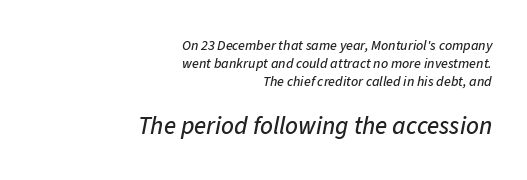
{"italic": "yes", "lean": "right", "slant_degrees": 11, "underline": "no", "align": "right", "line_spacing": "normal", "line_spacing_ratio": 1.27, "letter_spacing": "normal", "letter_spacing_em": 0.0, "larger_block": "second", "size_ratio": 1.79, "glyph_px": 25}
